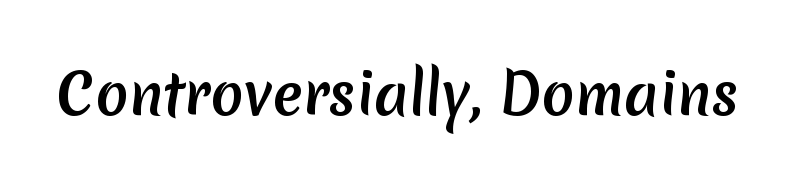
{"serif": "no", "width": "normal", "stroke_contrast": "medium", "x_height": "medium", "monospaced": "no", "underline": "no", "letter_spacing": "normal", "letter_spacing_em": 0.0, "glyph_px": 55}
